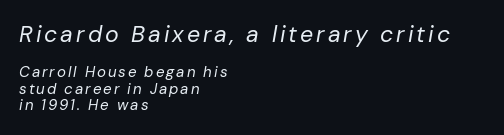
The characters are drawn with everyday or finer stroke widths. When letters slant like this, we call the style italic. Honestly, there is no underline to notice here at all. A typesetter would call this leading minimal, almost set solid. Left-aligned paragraph, ragged on the right.
